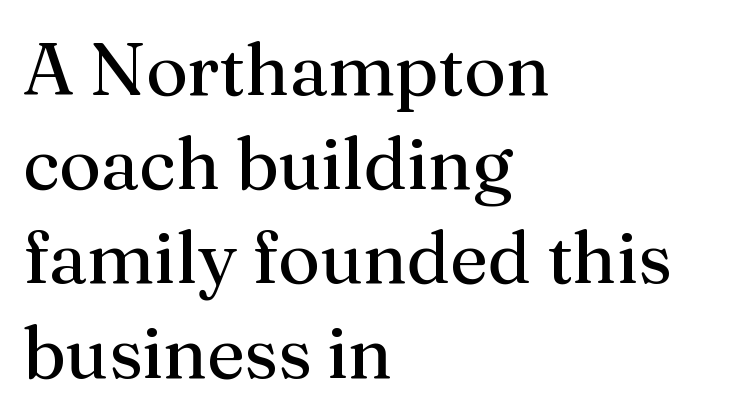
Q: Is the text bold? A: No.
Q: Is the text italic (slanted)? A: No, it is upright.
Q: Is the typeface a serif or a sans-serif typeface? A: Serif.
Q: Is the text underlined? A: No.
Q: How is the paragraph aligned? A: Left-aligned.
Q: Is the spacing between letters normal or unusually wide? A: Normal.
Q: Is the spacing between lines tight, normal or loose? A: Normal.
Q: Width (condensed, normal, or wide)? A: Normal.
Q: Stroke contrast? A: Medium.
Q: x-height? A: Medium.
Q: Monospaced? A: No.
